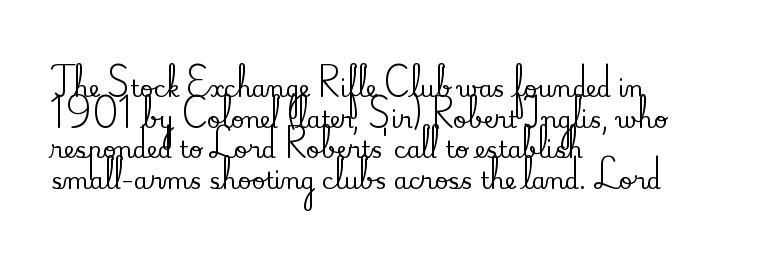
{"italic": "no", "underline": "no", "align": "left", "line_spacing": "normal", "line_spacing_ratio": 1.33, "letter_spacing": "normal", "letter_spacing_em": 0.0, "glyph_px": 23}
